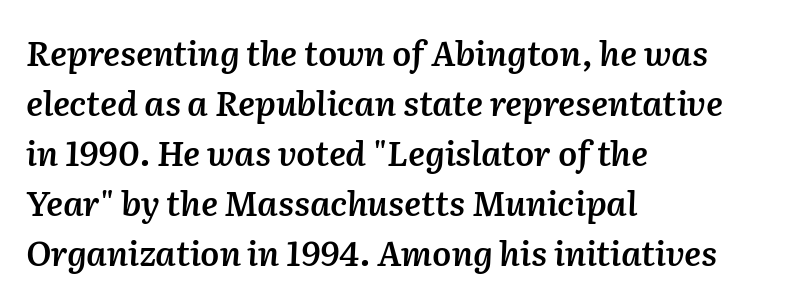
The lettering tilts uniformly, giving the passage an italic look. A fair bit of extra ink — the face is semibold, not bold. Words appear dense and cohesive because spacing is normal. Nobody drew a line under any word here.
